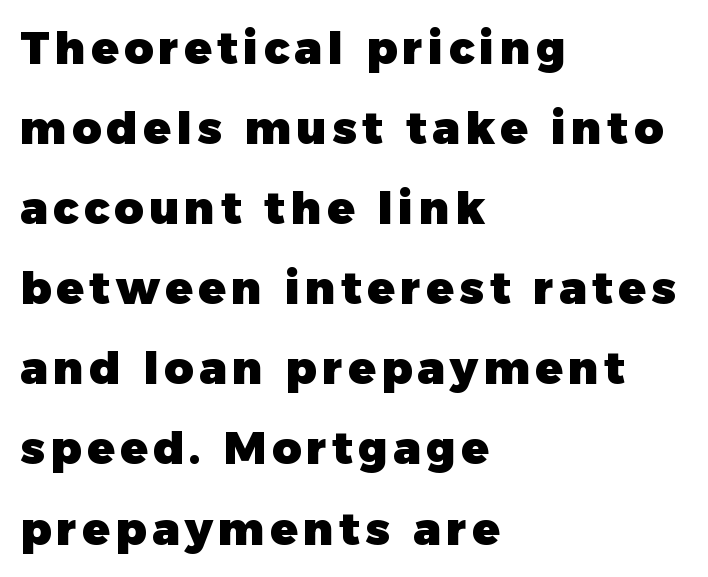
Q: Is the text bold? A: Yes.
Q: Is the text italic (slanted)? A: No, it is upright.
Q: Is the typeface a serif or a sans-serif typeface? A: Sans-serif.
Q: Is the text underlined? A: No.
Q: How is the paragraph aligned? A: Left-aligned.
Q: Width (condensed, normal, or wide)? A: Normal.
Q: Stroke contrast? A: Low.
Q: x-height? A: Medium.
Q: Monospaced? A: No.
